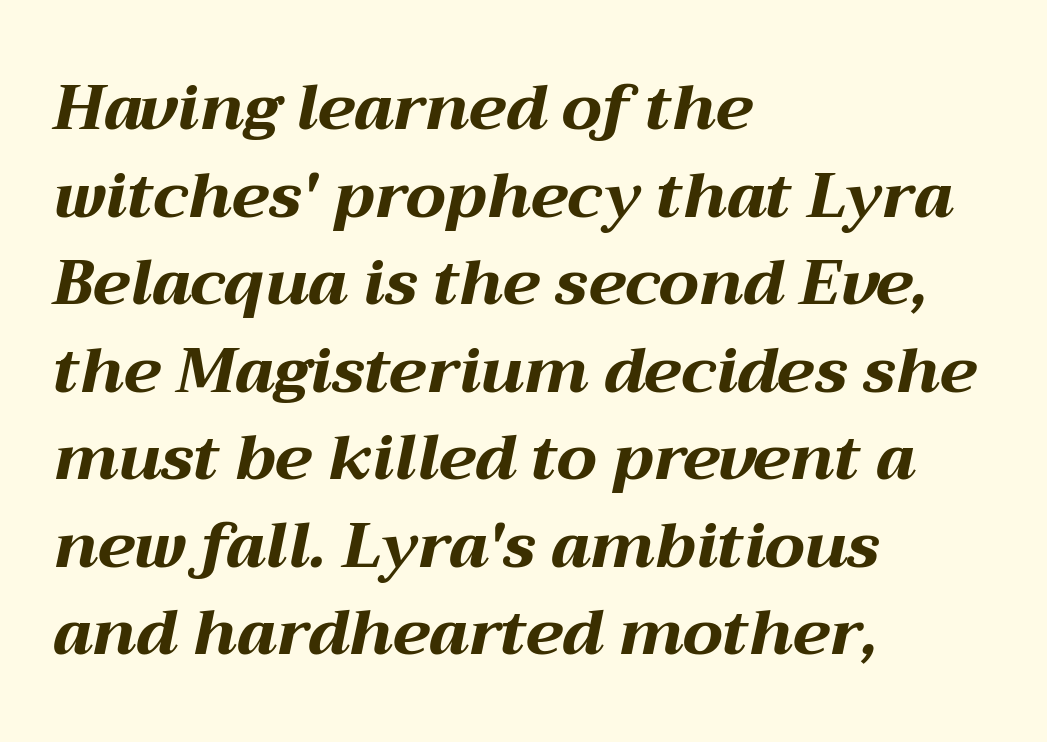
Q: Is the text bold? A: Yes.
Q: Is the text italic (slanted)? A: Yes, it leans right by about 12 degrees.
Q: Is the text underlined? A: No.
Q: How is the paragraph aligned? A: Left-aligned.
Q: Is the spacing between letters normal or unusually wide? A: Normal.
Q: Is the spacing between lines tight, normal or loose? A: Normal.
Q: Width (condensed, normal, or wide)? A: Wide.
Q: Stroke contrast? A: Medium.
Q: x-height? A: Medium.
Q: Monospaced? A: No.
